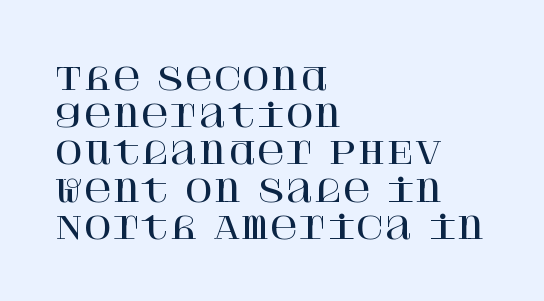
{"serif": "yes", "italic": "no", "width": "normal", "stroke_contrast": "high", "x_height": "large", "underline": "no", "align": "left", "line_spacing_ratio": 1.2, "letter_spacing": "normal", "letter_spacing_em": 0.0, "glyph_px": 31}
